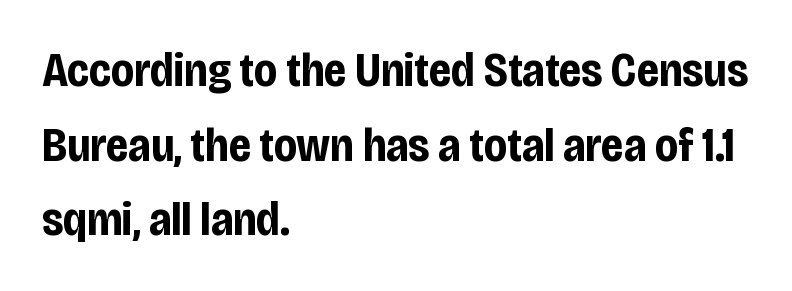
Q: Is the text bold? A: Yes.
Q: Is the text italic (slanted)? A: No, it is upright.
Q: Is the typeface a serif or a sans-serif typeface? A: Sans-serif.
Q: Is the text underlined? A: No.
Q: How is the paragraph aligned? A: Left-aligned.
Q: Is the spacing between letters normal or unusually wide? A: Normal.
Q: Is the spacing between lines tight, normal or loose? A: Normal.
Q: Width (condensed, normal, or wide)? A: Condensed.
Q: Stroke contrast? A: Low.
Q: x-height? A: Large.
Q: Monospaced? A: No.
